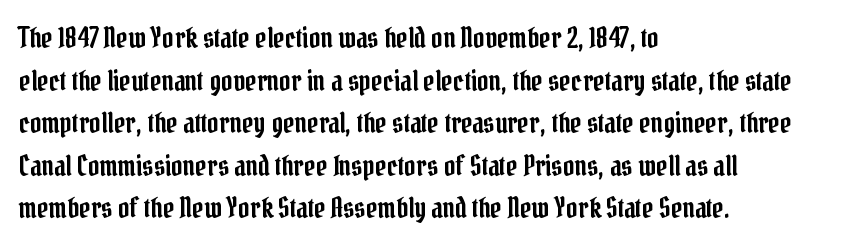
The image shows 28 px condensed serif type, upright; set left-aligned, normal line spacing (1.52x), normal letter spacing, not underlined; low stroke contrast and a medium x-height.
